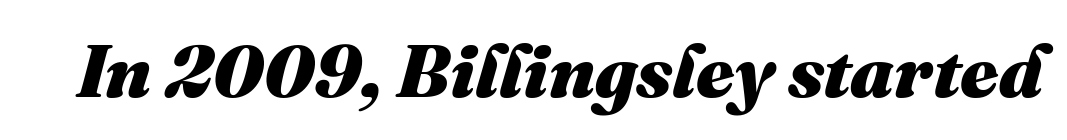
{"italic": "yes", "lean": "right", "slant_degrees": 16, "bold": "yes", "weight": "heavy", "width": "normal", "stroke_contrast": "medium", "x_height": "medium", "monospaced": "no", "underline": "no", "letter_spacing": "normal", "letter_spacing_em": 0.0, "glyph_px": 74}
